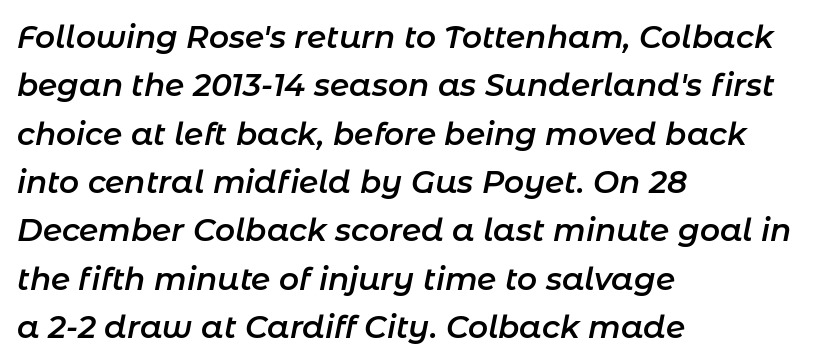
Layout note: lines flush left. How heavy is the stroke? Medium-heavy — a semibold, shy of bold. Here the designer chose a conventional face with non-uniform glyph widths. Any mark beneath the type? The region is blank. In terms of posture, this sample is oblique.
